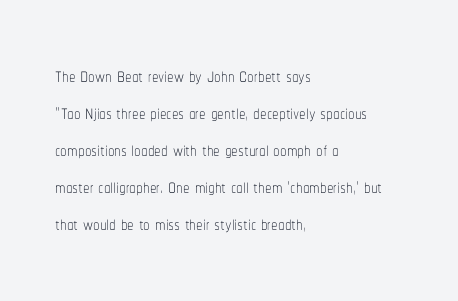
{"italic": "no", "bold": "no", "underline": "no", "align": "left", "line_spacing": "normal", "line_spacing_ratio": 1.42, "letter_spacing": "normal", "letter_spacing_em": 0.0, "glyph_px": 26}
